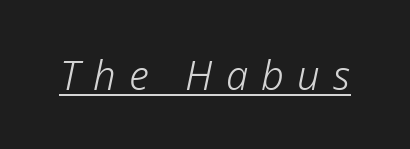
The image shows 40 px light type, italic (leaning right); set unusually wide letter spacing (+0.33 em), underlined; low stroke contrast and a medium x-height.
